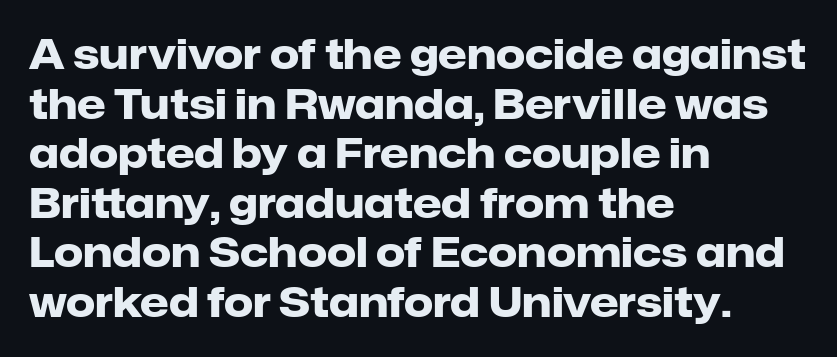
The image shows 41 px heavy sans-serif type, upright; set left-aligned, line spacing 1.21x, normal letter spacing, not underlined; low stroke contrast and a medium x-height.
